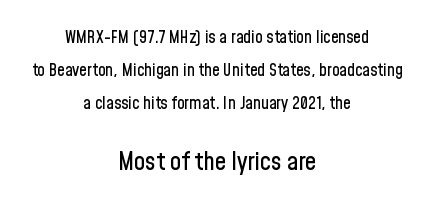
{"italic": "no", "underline": "no", "align": "center", "line_spacing": "loose", "line_spacing_ratio": 1.94, "letter_spacing": "normal", "letter_spacing_em": 0.0, "larger_block": "second", "size_ratio": 1.47, "glyph_px": 25}
